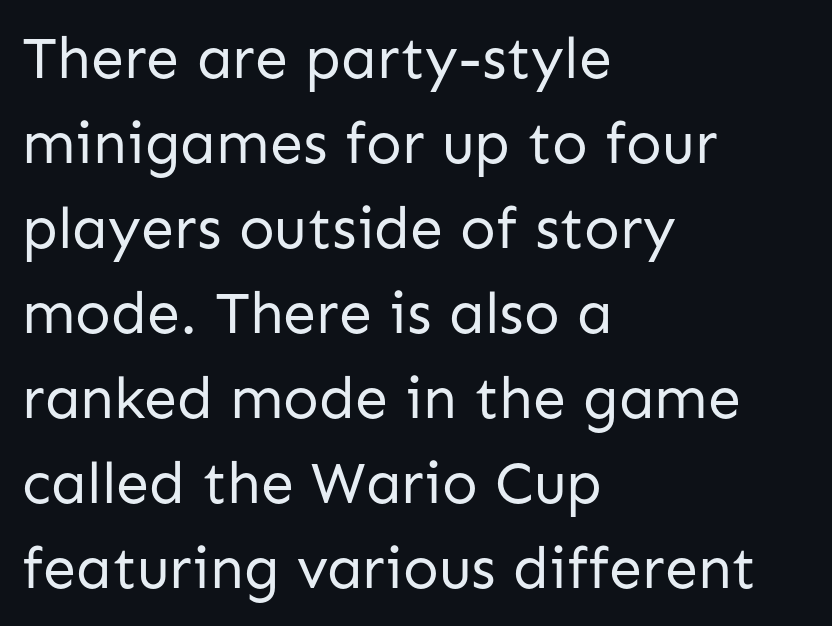
{"serif": "no", "italic": "no", "bold": "no", "weight": "regular", "width": "normal", "stroke_contrast": "low", "x_height": "medium", "monospaced": "no", "underline": "no", "align": "left", "line_spacing": "normal", "line_spacing_ratio": 1.44, "letter_spacing": "normal", "letter_spacing_em": 0.0, "glyph_px": 59}
